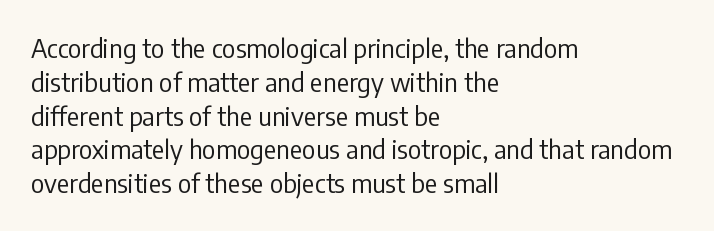
The image shows 26 px text type, upright; set left-aligned, normal line spacing (1.3x), normal letter spacing, not underlined.
